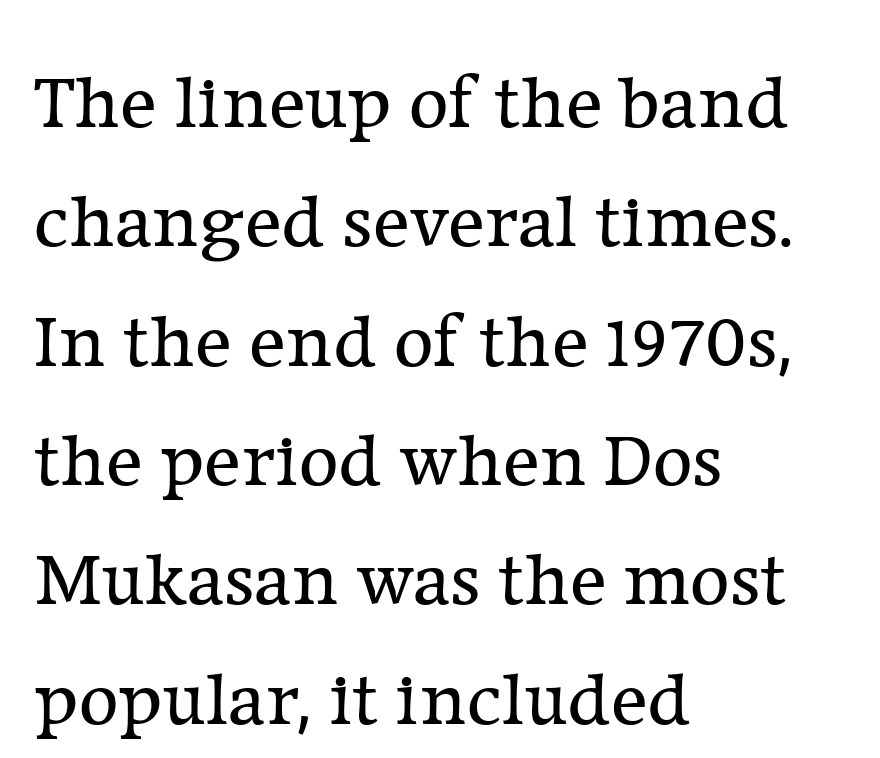
Q: Is the text bold? A: No.
Q: Is the text italic (slanted)? A: No, it is upright.
Q: Is the typeface a serif or a sans-serif typeface? A: Serif.
Q: Is the text underlined? A: No.
Q: How is the paragraph aligned? A: Left-aligned.
Q: Is the spacing between letters normal or unusually wide? A: Normal.
Q: Is the spacing between lines tight, normal or loose? A: Normal.
Q: Width (condensed, normal, or wide)? A: Normal.
Q: Stroke contrast? A: Low.
Q: x-height? A: Medium.
Q: Monospaced? A: No.
